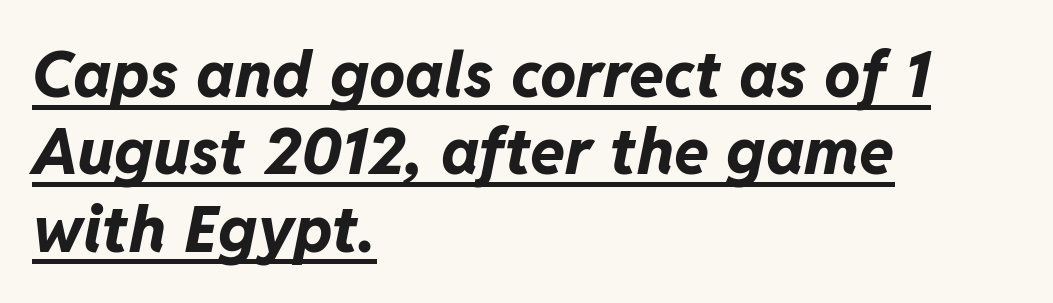
Q: Is the text bold? A: Yes.
Q: Is the text italic (slanted)? A: Yes, it leans right by about 11 degrees.
Q: Is the text underlined? A: Yes.
Q: How is the paragraph aligned? A: Left-aligned.
Q: Is the spacing between letters normal or unusually wide? A: Normal.
Q: Width (condensed, normal, or wide)? A: Normal.
Q: Stroke contrast? A: Low.
Q: x-height? A: Medium.
Q: Monospaced? A: No.
